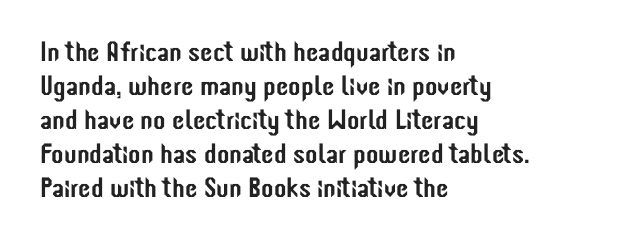
This rendering employs a face without finishing strokes, i.e., a sans-serif. Notice how the passage keeps a crisp vertical edge on the left only. Descenders hang freely into open space. The letterforms sit shoulder to shoulder at normal distance. Is this a fixed-width face? No — the glyphs have proportional, varying widths.
